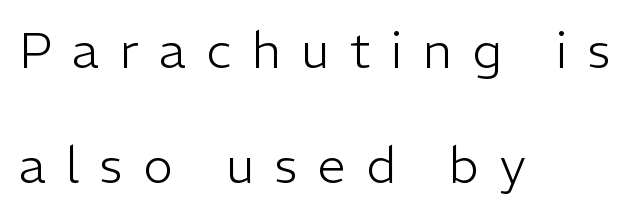
Q: Is the text bold? A: No.
Q: Is the text italic (slanted)? A: No, it is upright.
Q: Is the typeface a serif or a sans-serif typeface? A: Sans-serif.
Q: Is the text underlined? A: No.
Q: How is the paragraph aligned? A: Left-aligned.
Q: Is the spacing between letters normal or unusually wide? A: Unusually wide.
Q: Is the spacing between lines tight, normal or loose? A: Loose.
Q: Width (condensed, normal, or wide)? A: Normal.
Q: Stroke contrast? A: Low.
Q: x-height? A: Medium.
Q: Monospaced? A: No.
